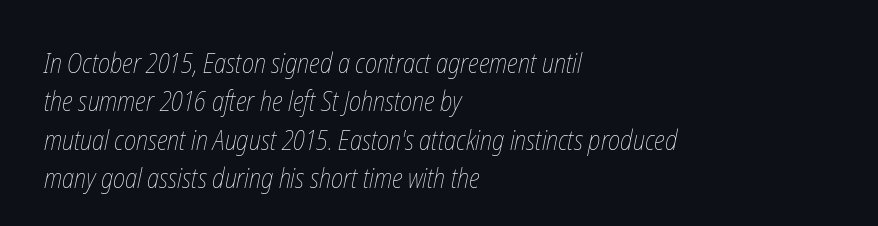
The image shows 27 px text type; set left-aligned, normal line spacing (1.42x), normal letter spacing, not underlined.
